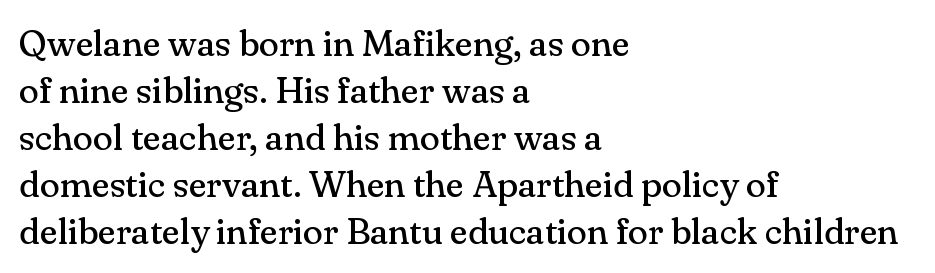
Q: Is the text bold? A: No.
Q: Is the text italic (slanted)? A: No, it is upright.
Q: Is the typeface a serif or a sans-serif typeface? A: Serif.
Q: Is the text underlined? A: No.
Q: How is the paragraph aligned? A: Left-aligned.
Q: Is the spacing between letters normal or unusually wide? A: Normal.
Q: Is the spacing between lines tight, normal or loose? A: Normal.
Q: Width (condensed, normal, or wide)? A: Normal.
Q: Stroke contrast? A: Medium.
Q: x-height? A: Small.
Q: Monospaced? A: No.
